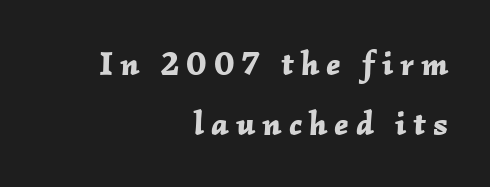
{"italic": "yes", "lean": "right", "slant_degrees": 2, "bold": "yes", "weight": "bold", "width": "normal", "stroke_contrast": "low", "x_height": "medium", "monospaced": "no", "underline": "no", "align": "right", "line_spacing_ratio": 1.76, "letter_spacing": "wide", "letter_spacing_em": 0.2, "glyph_px": 34}
